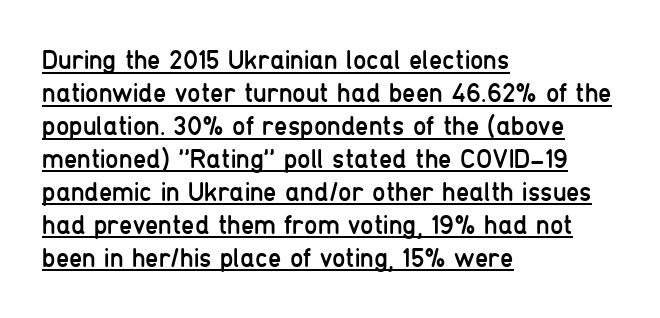
If you drew a line through each stem, it would be perfectly vertical. Spacing between characters is what you'd get straight out of the box. This reads as an unemphasized weight, regular at the heaviest. The paragraph shown leans on its left margin. The glyphs are accompanied by a horizontal stroke just below them.
